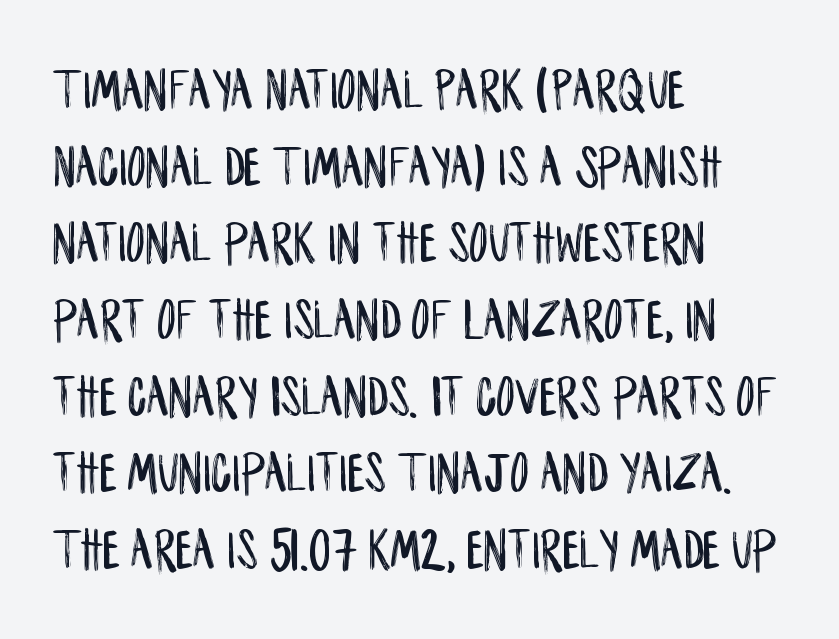
{"serif": "no", "italic": "no", "width": "condensed", "stroke_contrast": "low", "x_height": "large", "monospaced": "no", "underline": "no", "align": "left", "line_spacing": "normal", "line_spacing_ratio": 1.3, "letter_spacing": "normal", "letter_spacing_em": 0.0, "glyph_px": 59}
